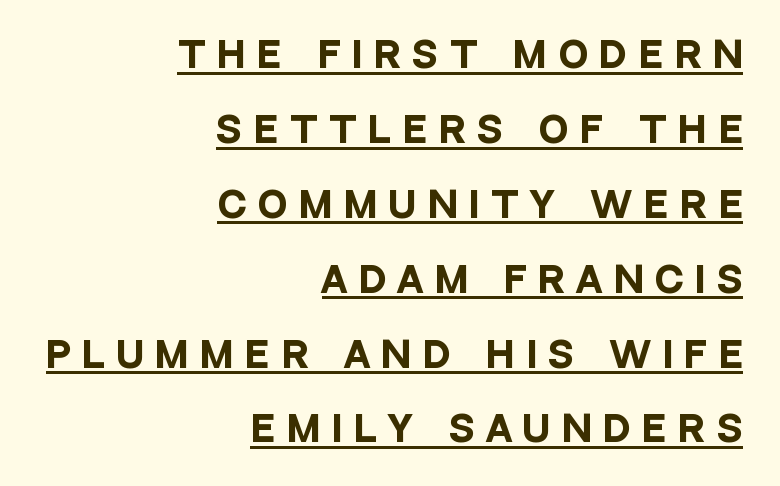
The image shows 35 px heavy, condensed sans-serif type, upright; set right-aligned, loose line spacing (2.14x), unusually wide letter spacing (+0.36 em), underlined; low stroke contrast and a large x-height.
